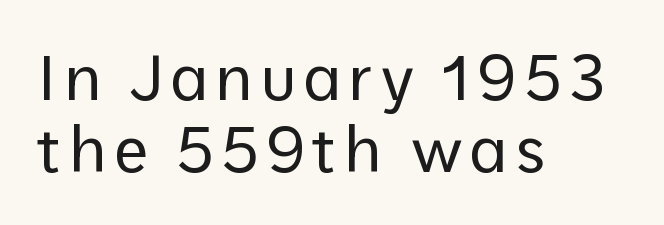
The image shows 63 px regular-weight sans-serif type, upright; set left-aligned, tight line spacing (1.14x), not underlined; low stroke contrast and a medium x-height.
